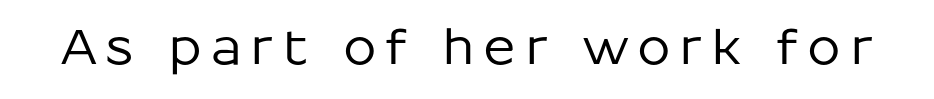
This sample has the flowing, uneven cadence of proportional lettering. Vertical strokes here are truly vertical. This is sans-serif lettering, the kind often seen on screens and signage. Clear beneath every line of the passage.
